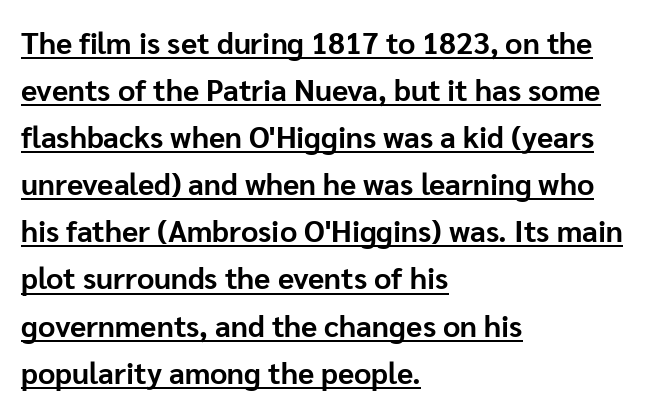
The image shows 30 px bold sans-serif type, upright; set left-aligned, normal line spacing (1.57x), normal letter spacing, underlined; low stroke contrast and a medium x-height.
